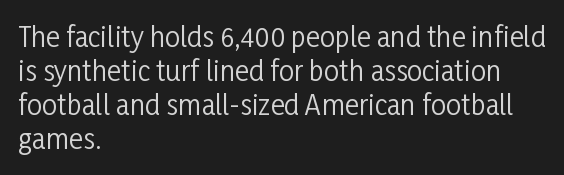
The image shows 27 px text type, upright; set left-aligned, normal line spacing (1.26x), normal letter spacing, not underlined.
